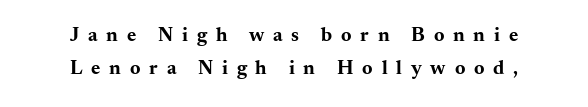
Q: Is the text bold? A: Yes.
Q: Is the text italic (slanted)? A: No, it is upright.
Q: Is the text underlined? A: No.
Q: How is the paragraph aligned? A: Centered.
Q: Is the spacing between letters normal or unusually wide? A: Unusually wide.
Q: Is the spacing between lines tight, normal or loose? A: Normal.
